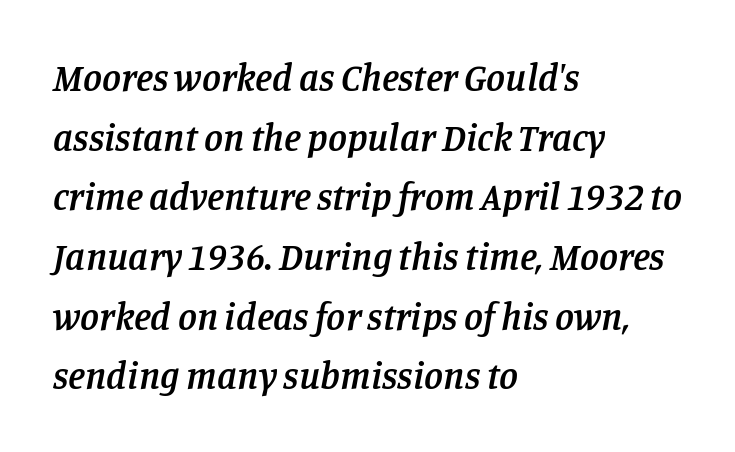
{"serif": "yes", "italic": "yes", "lean": "right", "slant_degrees": 11, "bold": "semi", "weight": "semibold", "width": "normal", "stroke_contrast": "low", "x_height": "large", "monospaced": "no", "underline": "no", "align": "left", "line_spacing": "normal", "line_spacing_ratio": 1.57, "letter_spacing": "normal", "letter_spacing_em": 0.0, "glyph_px": 38}
